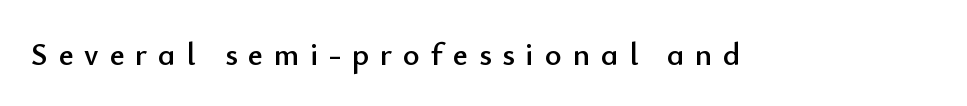
{"serif": "no", "italic": "no", "width": "normal", "stroke_contrast": "low", "x_height": "small", "monospaced": "no", "underline": "no", "letter_spacing": "wide", "letter_spacing_em": 0.34, "glyph_px": 32}
